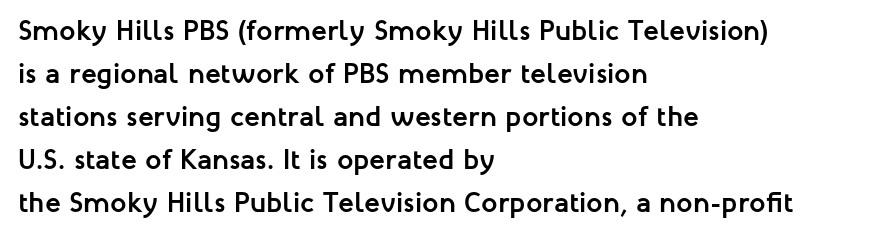
Q: Is the text bold? A: Yes.
Q: Is the text italic (slanted)? A: No, it is upright.
Q: Is the typeface a serif or a sans-serif typeface? A: Sans-serif.
Q: Is the text underlined? A: No.
Q: How is the paragraph aligned? A: Left-aligned.
Q: Is the spacing between letters normal or unusually wide? A: Normal.
Q: Is the spacing between lines tight, normal or loose? A: Normal.
Q: Width (condensed, normal, or wide)? A: Normal.
Q: Stroke contrast? A: Low.
Q: x-height? A: Medium.
Q: Monospaced? A: No.
